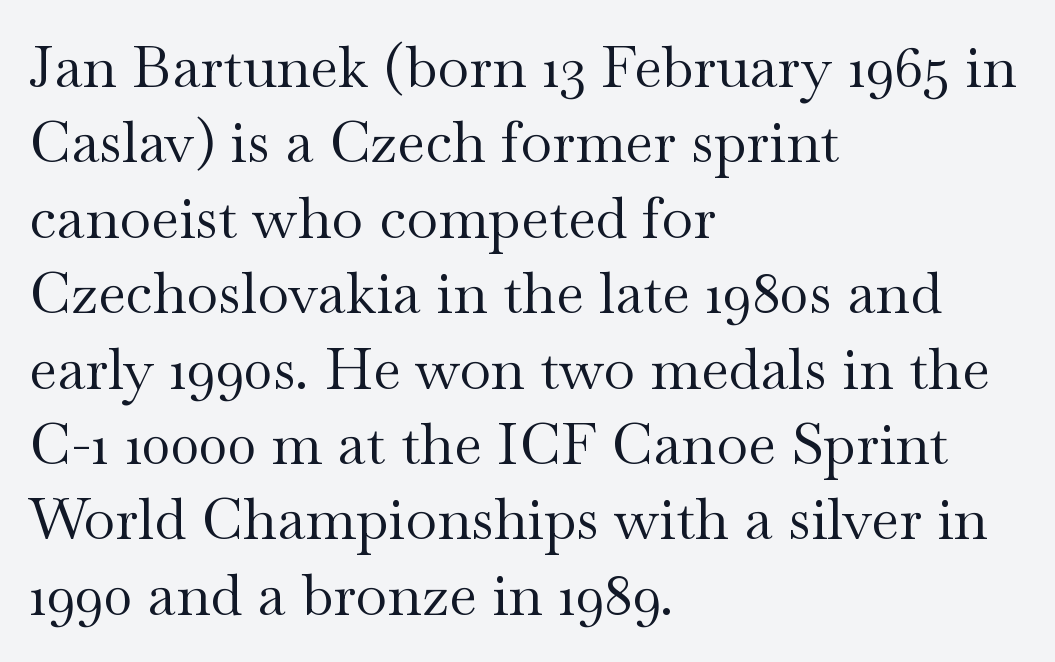
The space directly below the letters is spotless. A quiet, ordinary-to-light weight characterises the typeface. Serif or sans? Serif — the stroke terminals have little feet. The designer left line spacing at the default.
